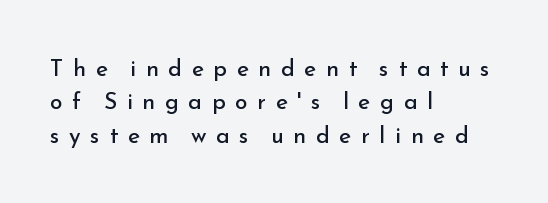
Q: Is the text bold? A: No.
Q: Is the text italic (slanted)? A: No, it is upright.
Q: Is the text underlined? A: No.
Q: How is the paragraph aligned? A: Left-aligned.
Q: Is the spacing between letters normal or unusually wide? A: Unusually wide.
Q: Is the spacing between lines tight, normal or loose? A: Normal.
